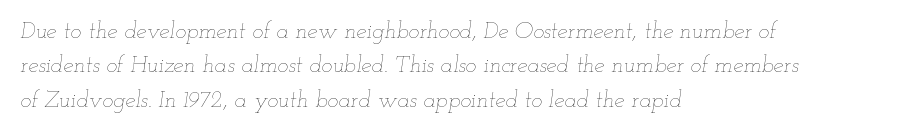
Q: Is the text bold? A: No.
Q: Is the text italic (slanted)? A: Yes, it leans right by about 12 degrees.
Q: Is the text underlined? A: No.
Q: How is the paragraph aligned? A: Left-aligned.
Q: Is the spacing between letters normal or unusually wide? A: Normal.
Q: Is the spacing between lines tight, normal or loose? A: Normal.
